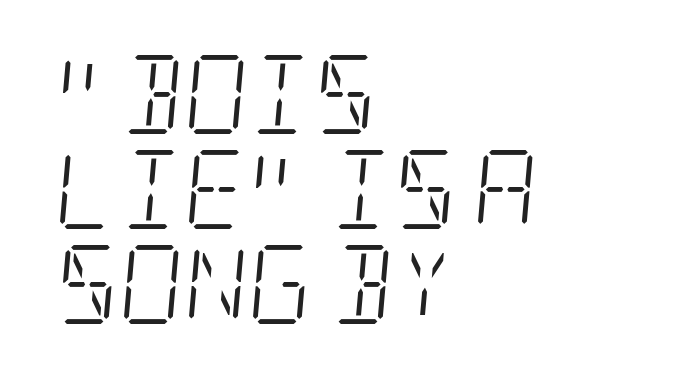
The image shows 79 px light, condensed serif type, italic (leaning right); set left-aligned, line spacing 1.2x, normal letter spacing, not underlined; low stroke contrast and a large x-height.
